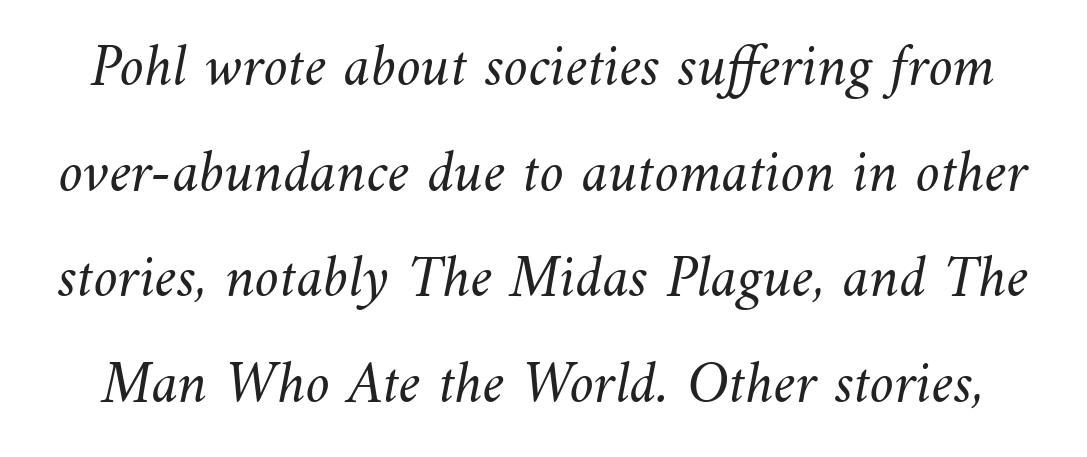
{"bold": "no", "weight": "light", "width": "normal", "stroke_contrast": "medium", "x_height": "small", "monospaced": "no", "underline": "no", "line_spacing_ratio": 1.73, "letter_spacing": "normal", "letter_spacing_em": 0.0, "glyph_px": 61}
